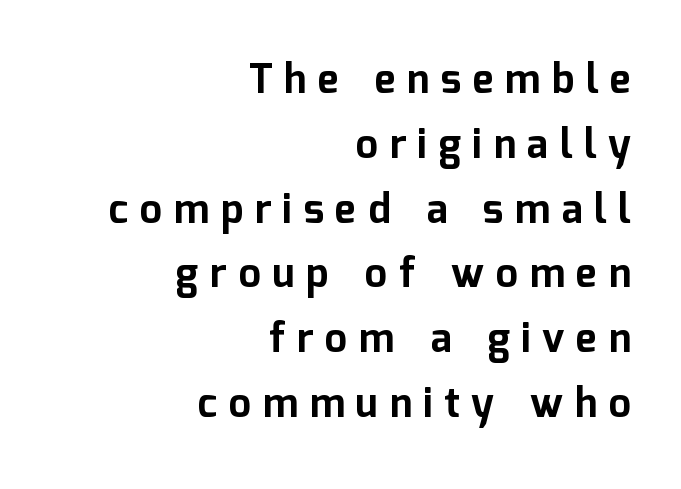
Q: Is the text bold? A: Yes.
Q: Is the text italic (slanted)? A: No, it is upright.
Q: Is the typeface a serif or a sans-serif typeface? A: Sans-serif.
Q: Is the text underlined? A: No.
Q: How is the paragraph aligned? A: Right-aligned.
Q: Is the spacing between letters normal or unusually wide? A: Unusually wide.
Q: Is the spacing between lines tight, normal or loose? A: Normal.
Q: Width (condensed, normal, or wide)? A: Normal.
Q: Stroke contrast? A: Low.
Q: x-height? A: Medium.
Q: Monospaced? A: No.
